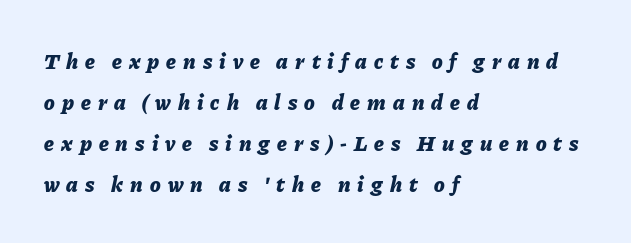
{"italic": "yes", "lean": "right", "slant_degrees": 11, "bold": "yes", "underline": "no", "align": "left", "line_spacing_ratio": 1.86, "letter_spacing": "wide", "letter_spacing_em": 0.32, "glyph_px": 22}
